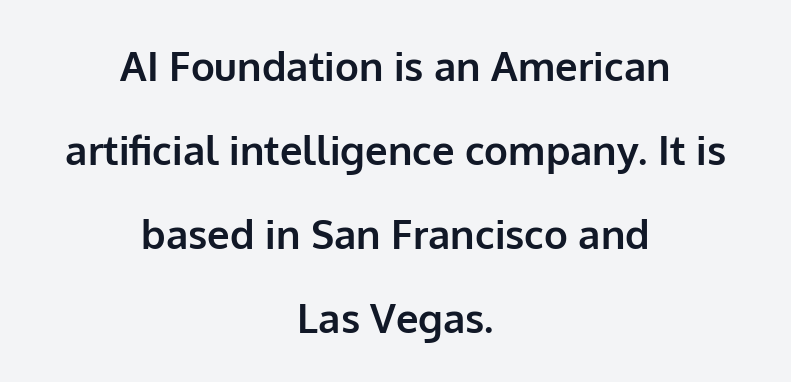
The image shows 40 px bold sans-serif type, upright; set centered, loose line spacing (2.1x), normal letter spacing, not underlined; low stroke contrast and a medium x-height.
